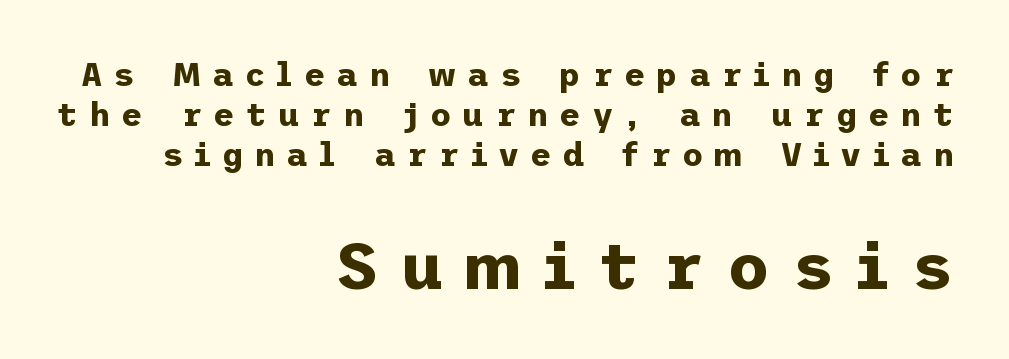
The image shows 66 px bold sans-serif type, upright; set right-aligned, line spacing 1.21x, unusually wide letter spacing (+0.33 em), not underlined; the second (bottom) block is 2.0x larger; low stroke contrast and a medium x-height.
